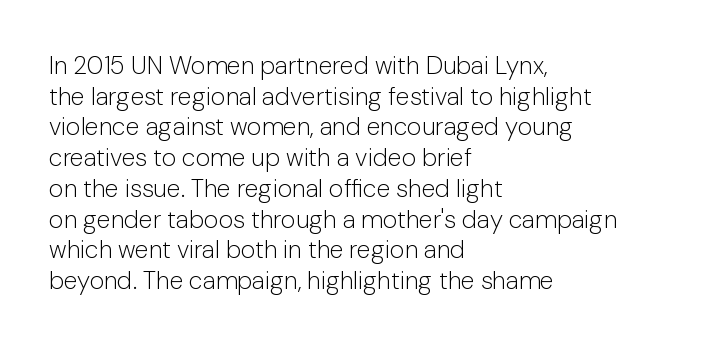
{"italic": "no", "bold": "no", "underline": "no", "align": "left", "line_spacing_ratio": 1.23, "letter_spacing": "normal", "letter_spacing_em": 0.0, "glyph_px": 25}
